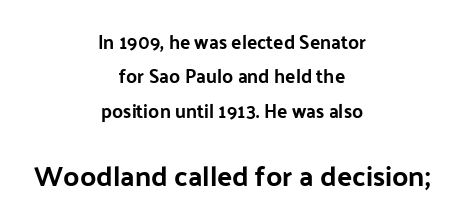
The image shows 28 px sans-serif type, upright; set centered, line spacing 1.81x, normal letter spacing, not underlined; the second (bottom) block is 1.47x larger; low stroke contrast and a medium x-height.
